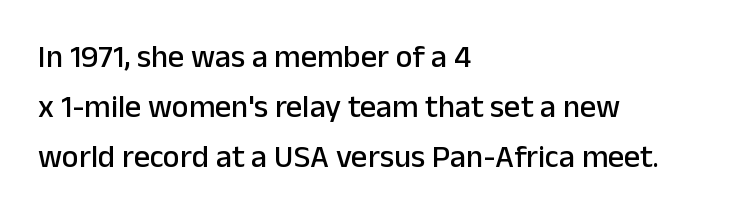
The tracking reads as untouched default to a designer's eye. This is the regular roman posture of the typeface. Do the characters align in a grid? No, the font is proportional. Line spacing here is normal. Visually the block forms a straight wall on the left and a jagged coastline on the right.
